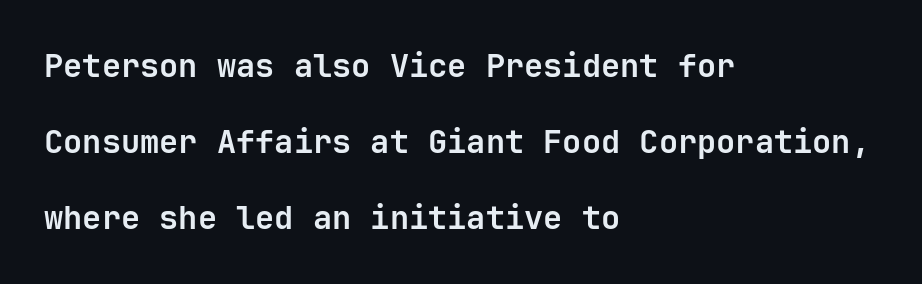
Regarding serifs, this sample does without them. Left-aligned paragraph, ragged on the right. The zone under the glyphs is completely vacant. Nobody touched the tracking dial on this one. A typesetter would mark this as roman, not italic.
